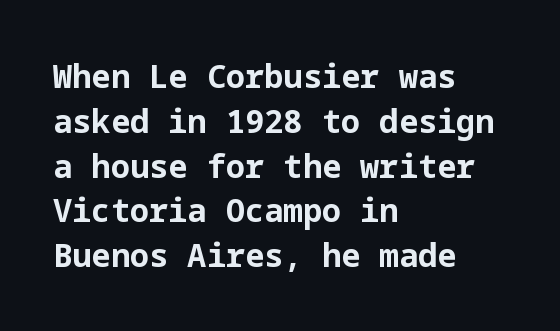
The image shows 32 px bold sans-serif type, upright; set left-aligned, normal line spacing (1.4x), normal letter spacing, not underlined; low stroke contrast and a medium x-height.
